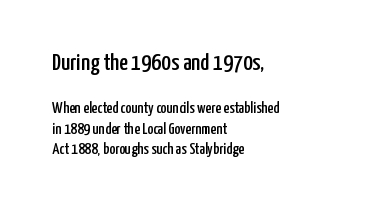
Q: Is the text italic (slanted)? A: No, it is upright.
Q: Is the text underlined? A: No.
Q: How is the paragraph aligned? A: Left-aligned.
Q: Is the spacing between letters normal or unusually wide? A: Normal.
Q: Is the spacing between lines tight, normal or loose? A: Normal.
Q: Which block of text is set in a larger size, the first (top) or the second (bottom)? A: The first (top) one.
